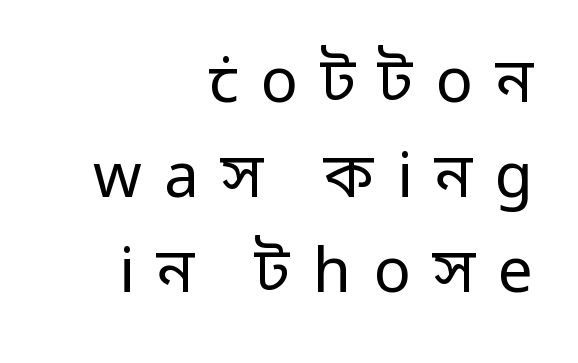
Serif or sans? Sans — the stroke terminals are bare. No italicization has been applied; the sample stays upright. How would I describe the line gaps? Plain and ordinary. Compared with a flush-left layout, this one pins lines to the opposite, right side. Character widths vary here, with narrow letters taking less room than wide ones.
